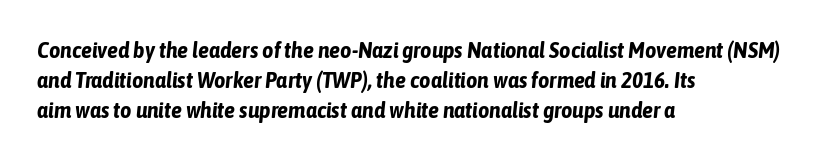
Q: Is the text bold? A: Yes.
Q: Is the text italic (slanted)? A: Yes, it leans right by about 6 degrees.
Q: Is the text underlined? A: No.
Q: How is the paragraph aligned? A: Left-aligned.
Q: Is the spacing between letters normal or unusually wide? A: Normal.
Q: Is the spacing between lines tight, normal or loose? A: Normal.
